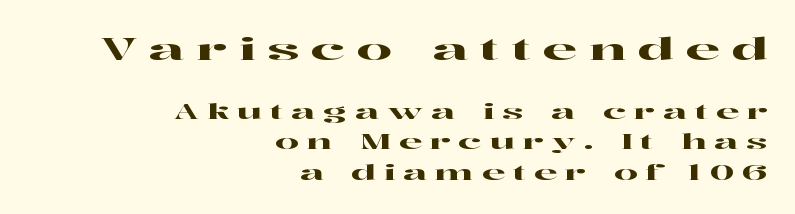
The passage shown stacks its lines at a standard gap. If you drew a line through each stem, it would be perfectly vertical. The area under the type is left untouched. The lines are quadded right. Do the characters align in a grid? No, the font is proportional. This is serif lettering, the kind often seen in printed books.
